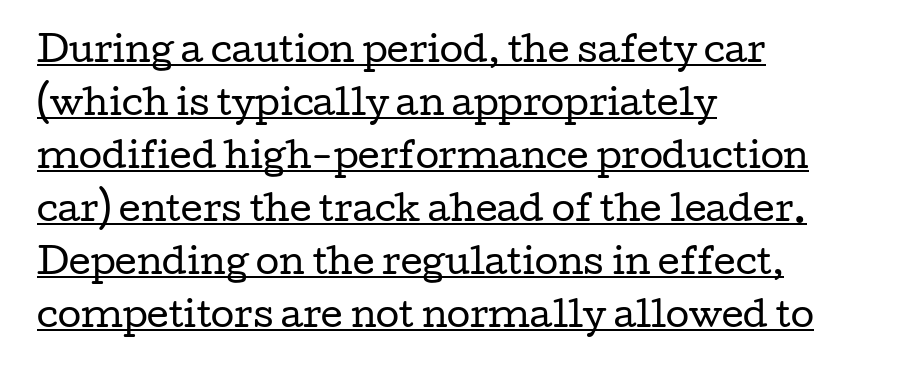
The image shows 34 px regular-weight, wide serif type, upright; set left-aligned, normal line spacing (1.56x), normal letter spacing, underlined; low stroke contrast and a medium x-height.
